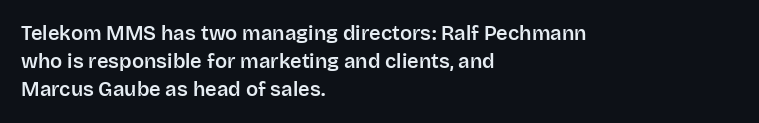
The image shows 20 px text type, upright; set left-aligned, normal line spacing (1.39x), normal letter spacing, not underlined.
